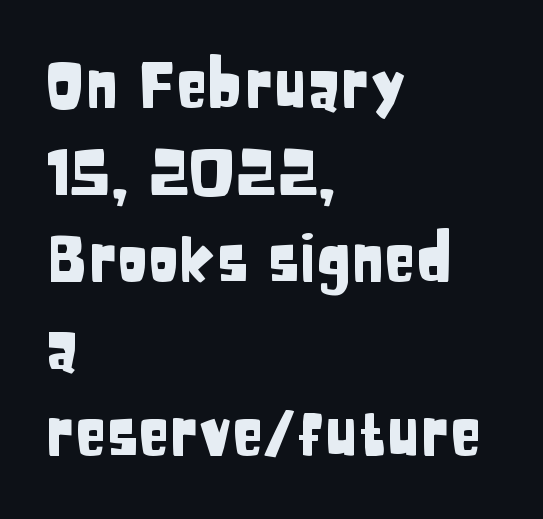
The image shows 64 px condensed sans-serif type, upright; set left-aligned, normal line spacing (1.36x), normal letter spacing, not underlined; low stroke contrast and a large x-height.
